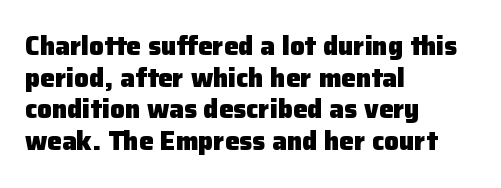
{"italic": "no", "bold": "yes", "underline": "no", "align": "left", "line_spacing_ratio": 1.22, "letter_spacing": "normal", "letter_spacing_em": 0.0, "glyph_px": 26}
